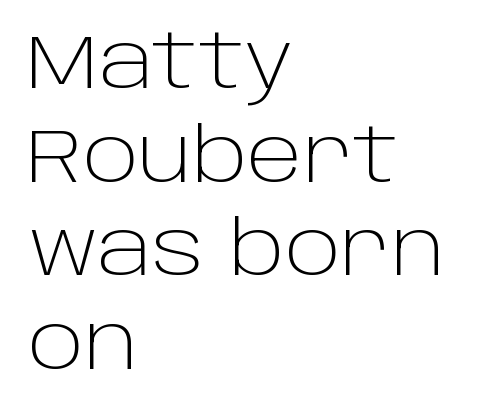
The image shows 75 px light sans-serif type, upright; set left-aligned, normal line spacing (1.25x), normal letter spacing, not underlined; low stroke contrast and a large x-height.
